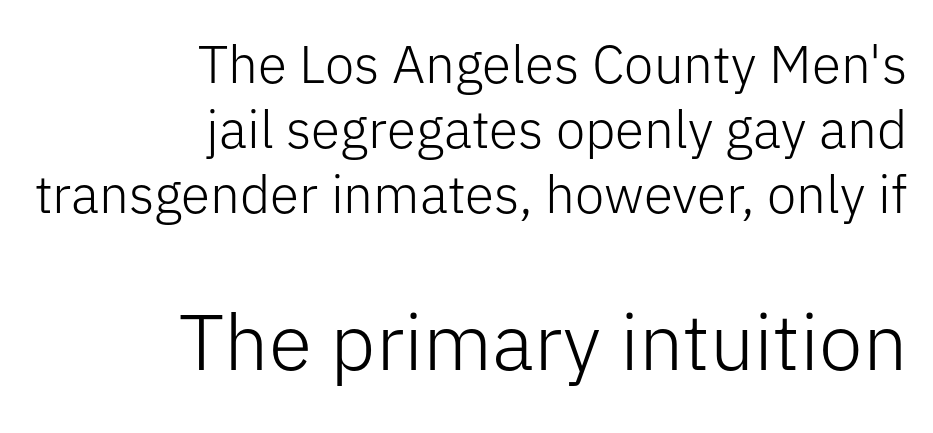
The image shows 79 px light sans-serif type, upright; set right-aligned, line spacing 1.23x, normal letter spacing, not underlined; the second (bottom) block is 1.49x larger; low stroke contrast and a medium x-height.
